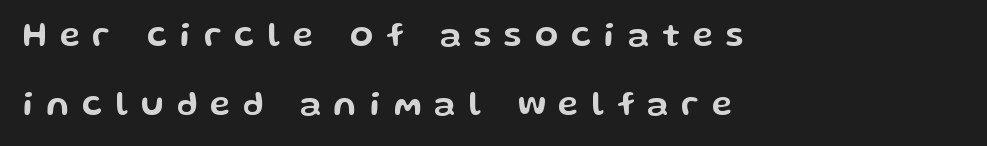
{"serif": "no", "italic": "no", "width": "wide", "stroke_contrast": "low", "x_height": "medium", "monospaced": "no", "underline": "no", "align": "left", "line_spacing": "loose", "line_spacing_ratio": 2.02, "letter_spacing": "wide", "letter_spacing_em": 0.38, "glyph_px": 34}
